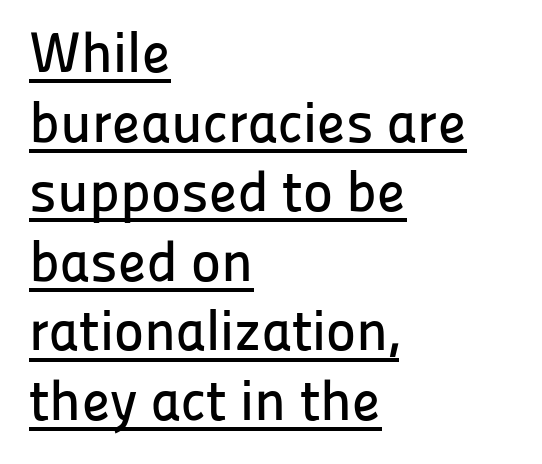
{"serif": "no", "italic": "no", "width": "normal", "stroke_contrast": "low", "x_height": "medium", "monospaced": "no", "underline": "yes", "align": "left", "line_spacing_ratio": 1.22, "letter_spacing": "normal", "letter_spacing_em": 0.0, "glyph_px": 57}
